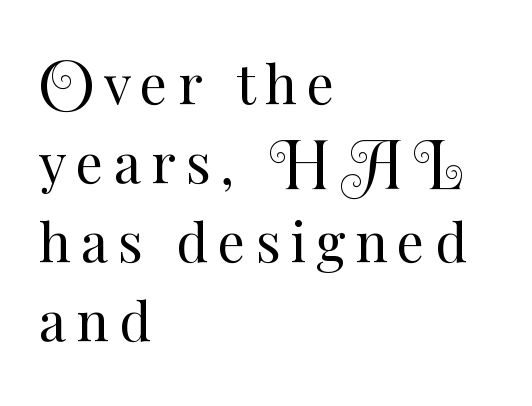
{"italic": "no", "bold": "no", "weight": "regular", "width": "normal", "stroke_contrast": "medium", "x_height": "small", "monospaced": "no", "underline": "no", "align": "left", "line_spacing": "normal", "line_spacing_ratio": 1.46, "glyph_px": 54}
